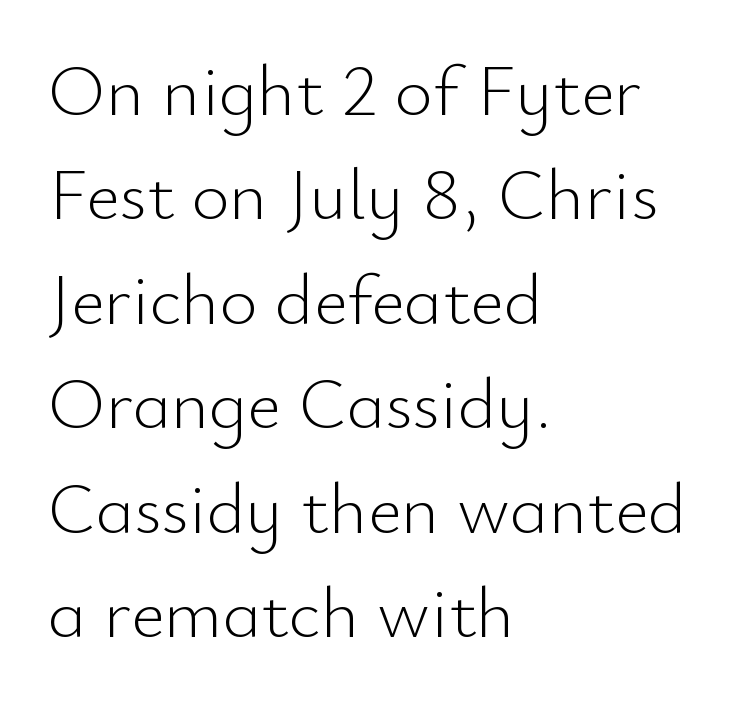
Looks like regular typesetting: each glyph gets only the width it needs. Each line starts at the same left margin while the right side varies. Serif or sans? Sans — the stroke terminals are bare. These lines sit exactly where default settings would place them. Vertical strokes here are truly vertical. Underlining? Definitely not there.
